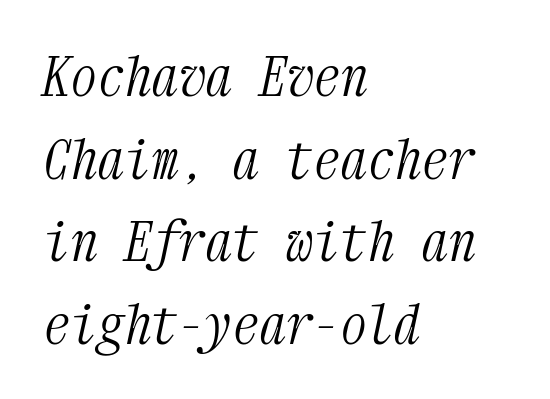
{"serif": "yes", "italic": "yes", "lean": "right", "slant_degrees": 12, "bold": "no", "weight": "light", "width": "condensed", "stroke_contrast": "medium", "x_height": "medium", "monospaced": "yes", "underline": "no", "align": "left", "line_spacing": "normal", "line_spacing_ratio": 1.53, "letter_spacing": "normal", "letter_spacing_em": 0.0, "glyph_px": 54}
